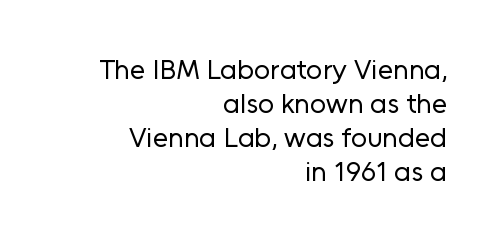
These lines are rendered in a variable-pitch font. The designer went with a sans here, leaving each stem footless. Ascenders rise straight up at ninety degrees. Words appear dense and cohesive because spacing is normal. The cut favours lightness, reaching ordinary text weight at its darkest.
